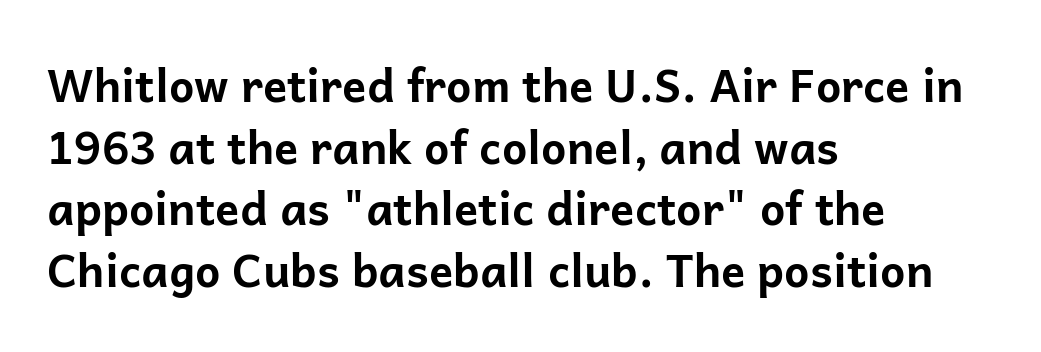
{"serif": "no", "italic": "no", "bold": "yes", "weight": "bold", "width": "normal", "stroke_contrast": "low", "x_height": "medium", "monospaced": "no", "underline": "no", "align": "left", "line_spacing": "normal", "line_spacing_ratio": 1.37, "letter_spacing": "normal", "letter_spacing_em": 0.0, "glyph_px": 45}
